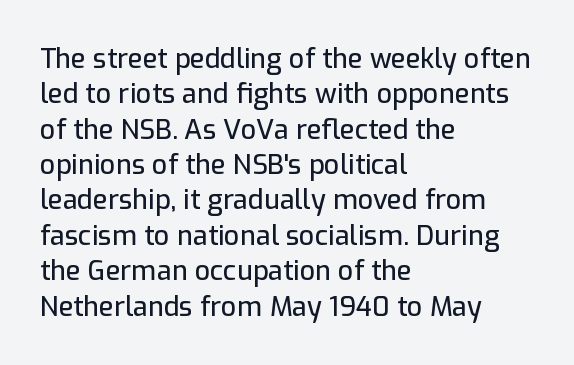
{"italic": "no", "underline": "no", "align": "left", "line_spacing": "normal", "line_spacing_ratio": 1.31, "letter_spacing": "normal", "letter_spacing_em": 0.0, "glyph_px": 27}
